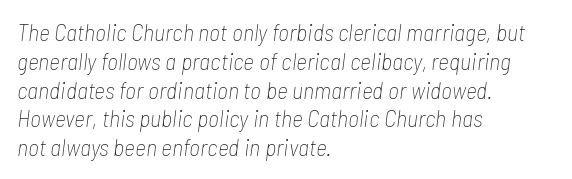
A typesetter would call this zero additional tracking. The compositor pushed each line to the left boundary. The weight would be labelled regular, book, light, or lighter still. Slant detected: the letters are inclined.
